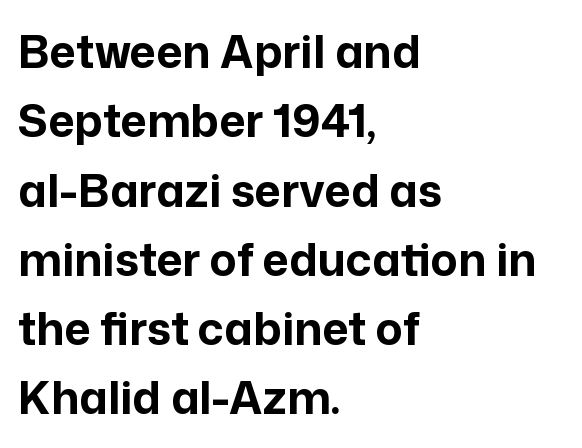
The image shows 45 px bold sans-serif type, upright; set left-aligned, normal line spacing (1.54x), normal letter spacing, not underlined; low stroke contrast and a medium x-height.
